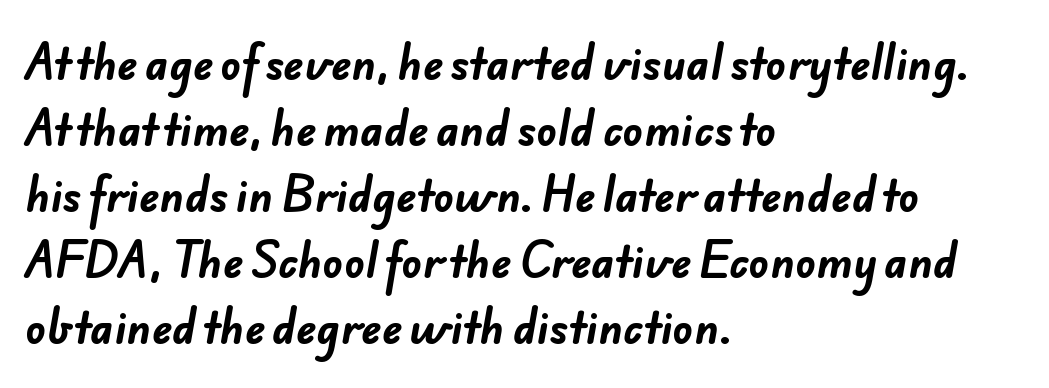
Q: Is the text bold? A: Yes.
Q: Is the typeface a serif or a sans-serif typeface? A: Sans-serif.
Q: Is the text underlined? A: No.
Q: How is the paragraph aligned? A: Left-aligned.
Q: Is the spacing between letters normal or unusually wide? A: Normal.
Q: Is the spacing between lines tight, normal or loose? A: Normal.
Q: Width (condensed, normal, or wide)? A: Normal.
Q: Stroke contrast? A: Low.
Q: x-height? A: Small.
Q: Monospaced? A: No.
